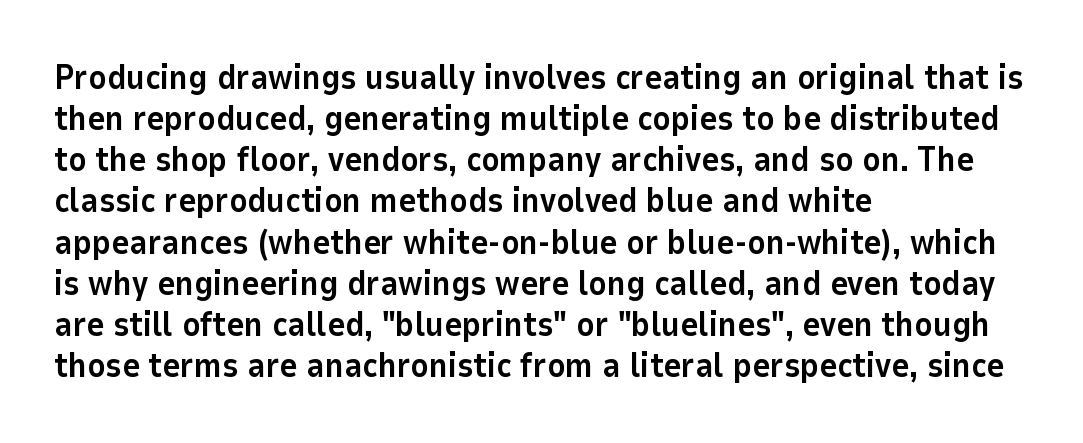
The lines in this sample share a left origin and differ only in where they stop. Stroke thickness is high; the sample reads as a true bold. The space beneath each line is pristine and unruled. A typesetter would call this proportional, since set widths differ per character. The type sits square on the baseline with zero lean.
